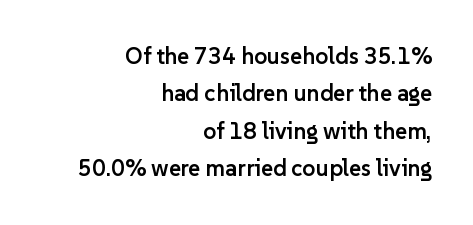
Q: Is the text bold? A: Semi-bold.
Q: Is the text italic (slanted)? A: No, it is upright.
Q: Is the text underlined? A: No.
Q: How is the paragraph aligned? A: Right-aligned.
Q: Is the spacing between letters normal or unusually wide? A: Normal.
Q: Is the spacing between lines tight, normal or loose? A: Normal.
